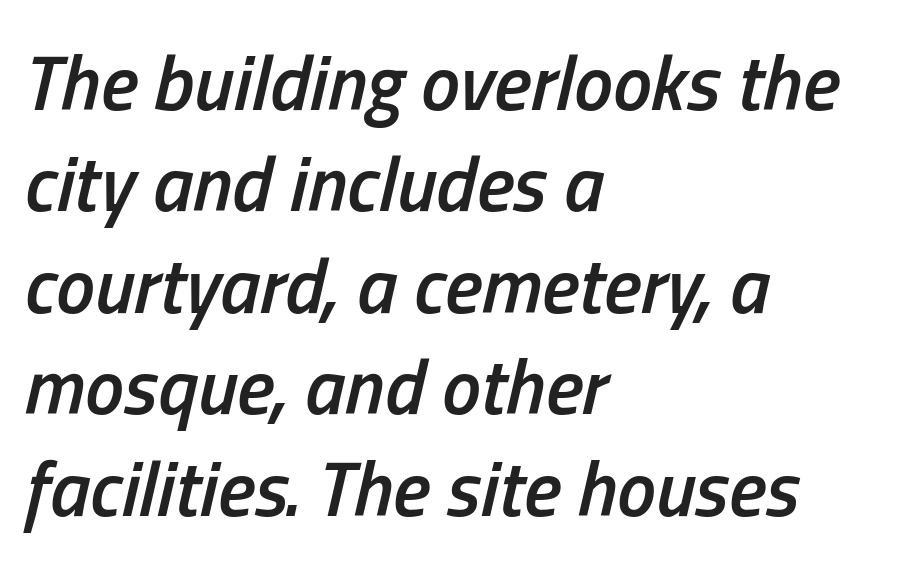
{"italic": "yes", "lean": "right", "slant_degrees": 13, "bold": "semi", "weight": "semibold", "width": "condensed", "stroke_contrast": "low", "x_height": "medium", "monospaced": "no", "underline": "no", "align": "left", "line_spacing": "normal", "line_spacing_ratio": 1.3, "letter_spacing": "normal", "letter_spacing_em": 0.0, "glyph_px": 78}
